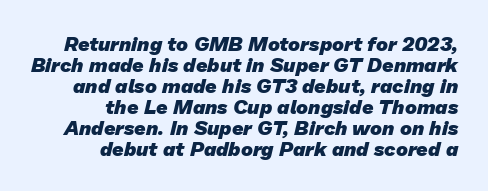
The foot of each line stays bare and open. Heavy-handed strokes throughout: this text is bold. Caption: standard tracking, unaltered. The leading is snug, giving the passage a crowded texture. Alignment: flush right.
